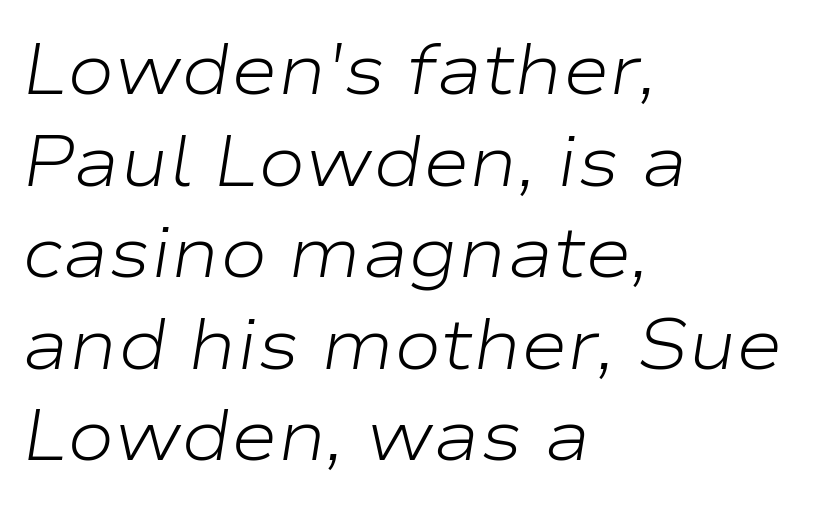
Words appear dense and cohesive because spacing is normal. There's an unmistakable incline to the writing here. The string is rendered with underlining switched off. The rendering uses natural spacing where letterforms have individual widths. Weight class: somewhere from thin through regular. The lines are quadded left.
